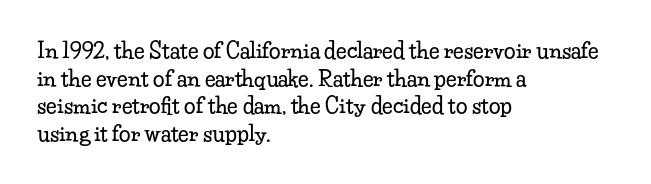
The image shows 21 px text type, upright; set left-aligned, normal line spacing (1.31x), normal letter spacing, not underlined.
